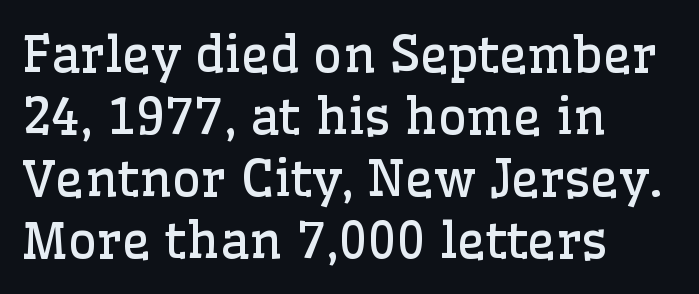
Does the lettering tilt? It doesn't — this is upright. Quick note: underline off. The face used here is seriffed, in the tradition of book romans. Stroke thickness stays within the range of a standard reading face or lighter.
